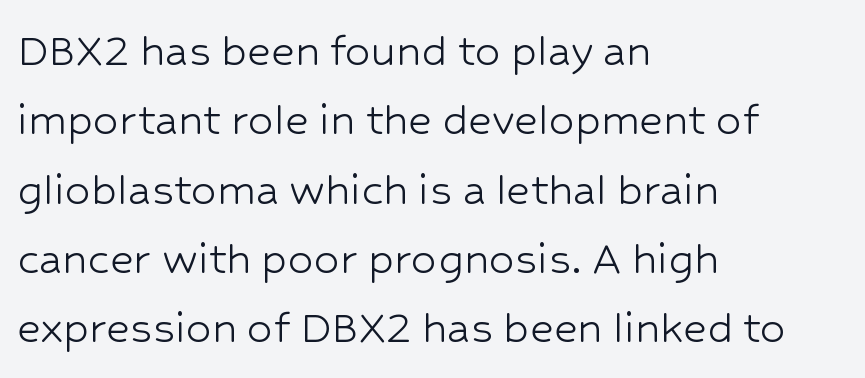
The image shows 51 px light sans-serif type, upright; set left-aligned, normal line spacing (1.36x), normal letter spacing, not underlined; low stroke contrast and a medium x-height.
